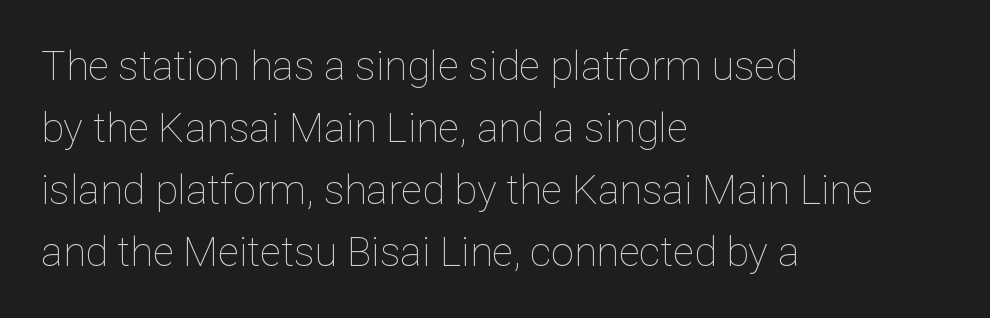
{"italic": "no", "bold": "no", "weight": "thin", "width": "normal", "stroke_contrast": "low", "x_height": "medium", "monospaced": "no", "underline": "no", "align": "left", "line_spacing": "normal", "line_spacing_ratio": 1.51, "letter_spacing": "normal", "letter_spacing_em": 0.0, "glyph_px": 41}
